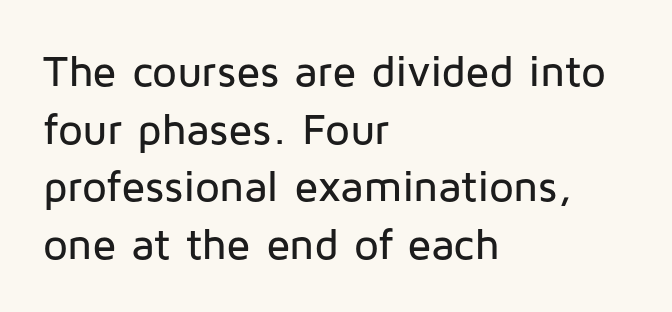
{"serif": "no", "italic": "no", "width": "normal", "stroke_contrast": "low", "x_height": "medium", "monospaced": "no", "underline": "no", "align": "left", "line_spacing": "normal", "line_spacing_ratio": 1.31, "letter_spacing": "normal", "letter_spacing_em": 0.0, "glyph_px": 44}
